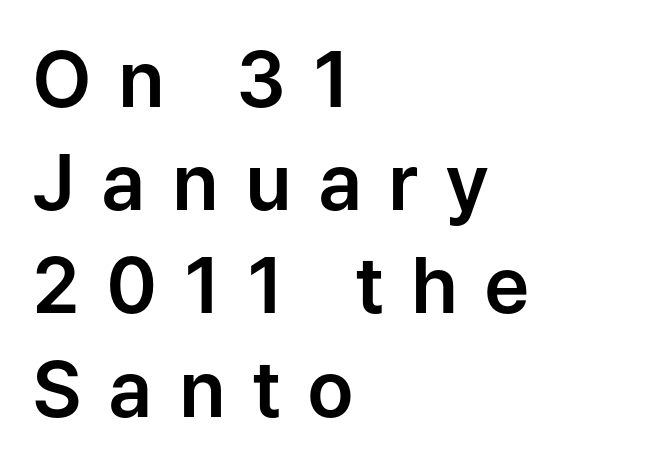
Q: Is the text italic (slanted)? A: No, it is upright.
Q: Is the typeface a serif or a sans-serif typeface? A: Sans-serif.
Q: Is the text underlined? A: No.
Q: How is the paragraph aligned? A: Left-aligned.
Q: Is the spacing between letters normal or unusually wide? A: Unusually wide.
Q: Is the spacing between lines tight, normal or loose? A: Normal.
Q: Width (condensed, normal, or wide)? A: Normal.
Q: Stroke contrast? A: Low.
Q: x-height? A: Medium.
Q: Monospaced? A: No.
